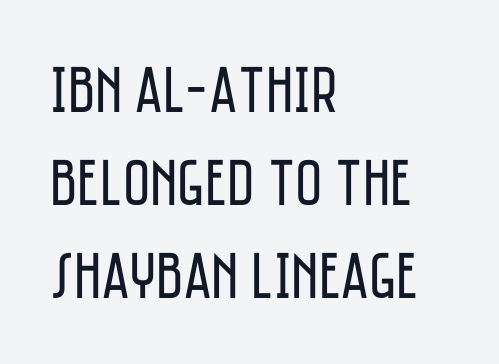
Q: Is the text bold? A: No.
Q: Is the text italic (slanted)? A: No, it is upright.
Q: Is the typeface a serif or a sans-serif typeface? A: Sans-serif.
Q: Is the text underlined? A: No.
Q: How is the paragraph aligned? A: Left-aligned.
Q: Is the spacing between letters normal or unusually wide? A: Normal.
Q: Is the spacing between lines tight, normal or loose? A: Normal.
Q: Width (condensed, normal, or wide)? A: Condensed.
Q: Stroke contrast? A: Low.
Q: x-height? A: Large.
Q: Monospaced? A: No.
